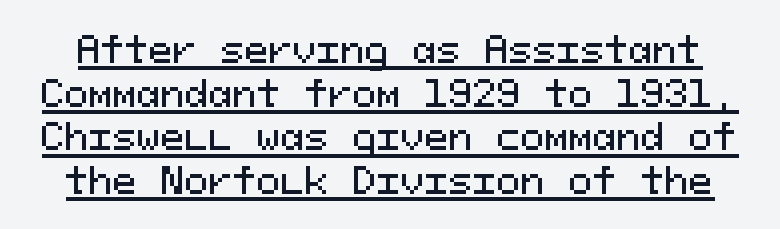
Looks like terminal output: every glyph gets an equal slot. Regarding serifs, this sample does without them. The specimen includes a rule beneath the text block's lines. The specimen reads as upright at a glance.
